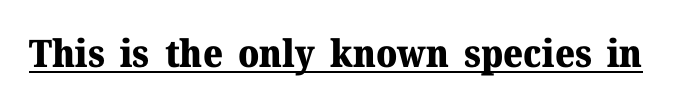
Q: Is the text bold? A: Yes.
Q: Is the text italic (slanted)? A: No, it is upright.
Q: Is the typeface a serif or a sans-serif typeface? A: Serif.
Q: Is the text underlined? A: Yes.
Q: Is the spacing between letters normal or unusually wide? A: Normal.
Q: Width (condensed, normal, or wide)? A: Normal.
Q: Stroke contrast? A: Medium.
Q: x-height? A: Medium.
Q: Monospaced? A: No.
